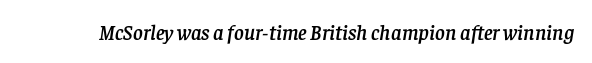
Quick note: underline off. Glyph-to-glyph distance matches everyday printed text. The typography opts for an oblique posture over an upright one.
